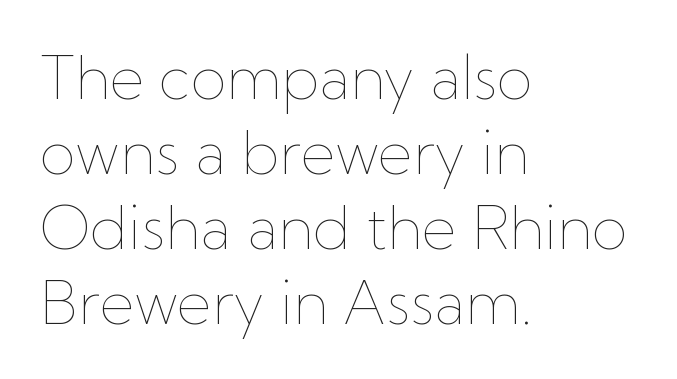
Visually the block forms a straight wall on the left and a jagged coastline on the right. One glance says typical: line gaps are just what's usual. This is not heavy type; no bold has been used. The letters stand upright; this is a roman face. You could call the tracking neutral — neither tight nor loose.
